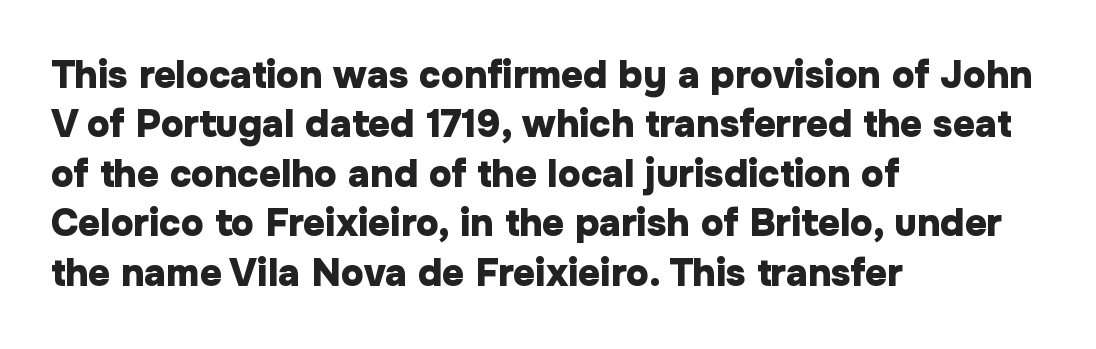
A typesetter would call this proportional, since set widths differ per character. Characters remain perfectly vertical along every line. In terms of weight, the rendering is a true, heavy bold. Decoration check: the copy has no underline. The text was rendered using a sans face with plain stroke endings. Vertically, the passage feels balanced, rows spaced as you'd expect.
